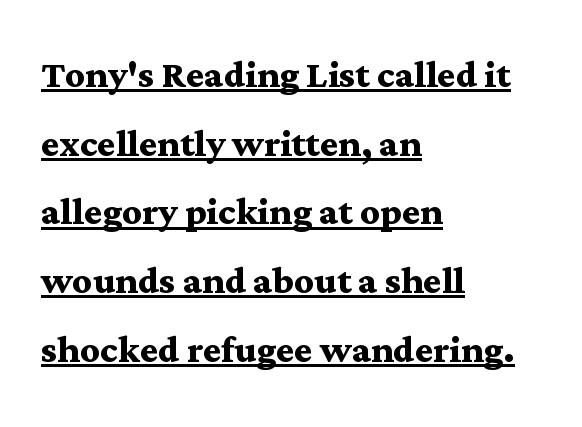
The image shows 48 px semibold, wide serif type, upright; set left-aligned, normal line spacing (1.43x), normal letter spacing, underlined; medium stroke contrast and a medium x-height.
